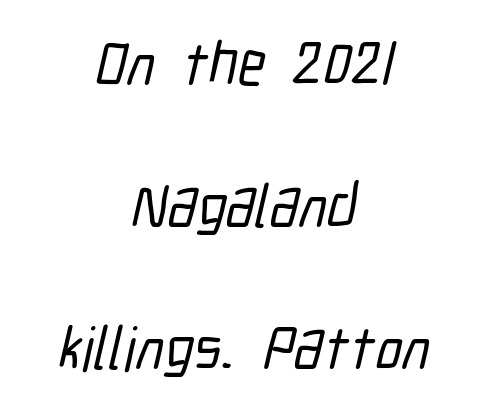
Q: Is the typeface a serif or a sans-serif typeface? A: Sans-serif.
Q: Is the text underlined? A: No.
Q: How is the paragraph aligned? A: Centered.
Q: Is the spacing between letters normal or unusually wide? A: Normal.
Q: Is the spacing between lines tight, normal or loose? A: Loose.
Q: Width (condensed, normal, or wide)? A: Condensed.
Q: Stroke contrast? A: Low.
Q: x-height? A: Medium.
Q: Monospaced? A: No.
